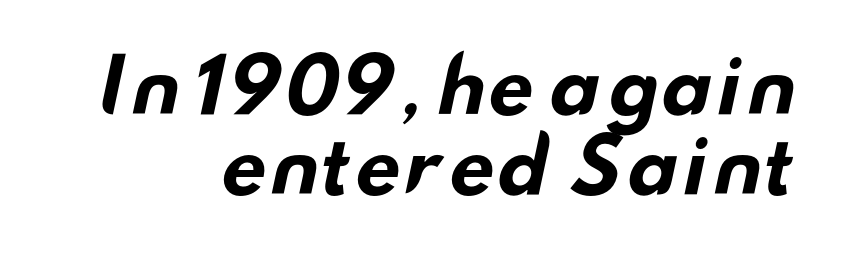
Q: Is the text bold? A: Yes.
Q: Is the typeface a serif or a sans-serif typeface? A: Sans-serif.
Q: Is the text underlined? A: No.
Q: How is the paragraph aligned? A: Right-aligned.
Q: Is the spacing between letters normal or unusually wide? A: Normal.
Q: Is the spacing between lines tight, normal or loose? A: Tight.
Q: Width (condensed, normal, or wide)? A: Wide.
Q: Stroke contrast? A: Low.
Q: x-height? A: Small.
Q: Monospaced? A: No.
